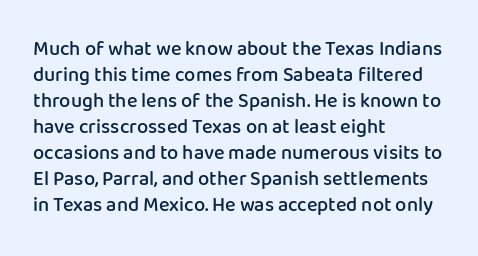
Is there any slant? The stems are plumb. In terms of letterspacing, this is plain default setting. The baseline area is clear. The passage is arranged the way most books set body copy — flush left.
